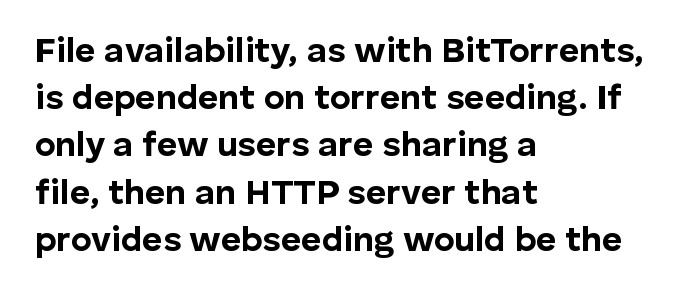
The image shows 35 px bold sans-serif type, upright; set left-aligned, normal line spacing (1.35x), normal letter spacing, not underlined; low stroke contrast and a medium x-height.
